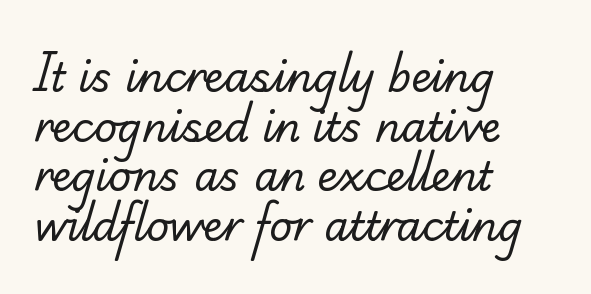
The image shows 40 px regular-weight serif type; set left-aligned, line spacing 1.24x, normal letter spacing, not underlined; low stroke contrast and a small x-height.
